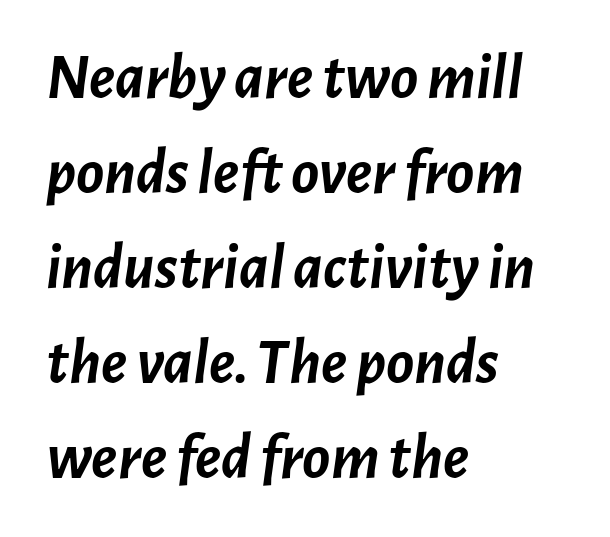
Q: Is the text bold? A: Yes.
Q: Is the text italic (slanted)? A: Yes, it leans right by about 7 degrees.
Q: Is the text underlined? A: No.
Q: How is the paragraph aligned? A: Left-aligned.
Q: Is the spacing between letters normal or unusually wide? A: Normal.
Q: Is the spacing between lines tight, normal or loose? A: Normal.
Q: Width (condensed, normal, or wide)? A: Normal.
Q: Stroke contrast? A: Low.
Q: x-height? A: Medium.
Q: Monospaced? A: No.
